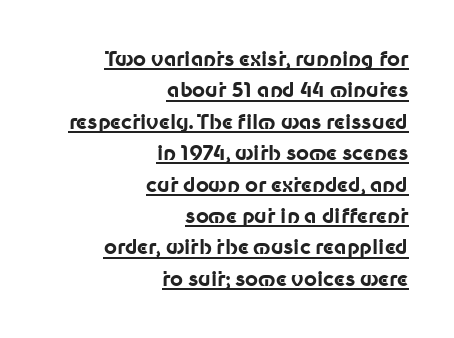
The image shows 20 px bold type, upright; set right-aligned, normal line spacing (1.57x), normal letter spacing, underlined.
